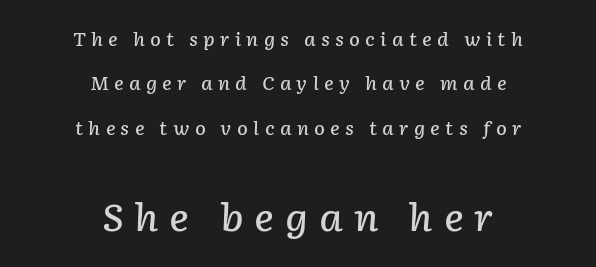
The image shows 37 px semibold type, italic (leaning right); set centered, loose line spacing (2.47x), unusually wide letter spacing (+0.29 em), not underlined; the second (bottom) block is 2.06x larger; low stroke contrast and a medium x-height.
